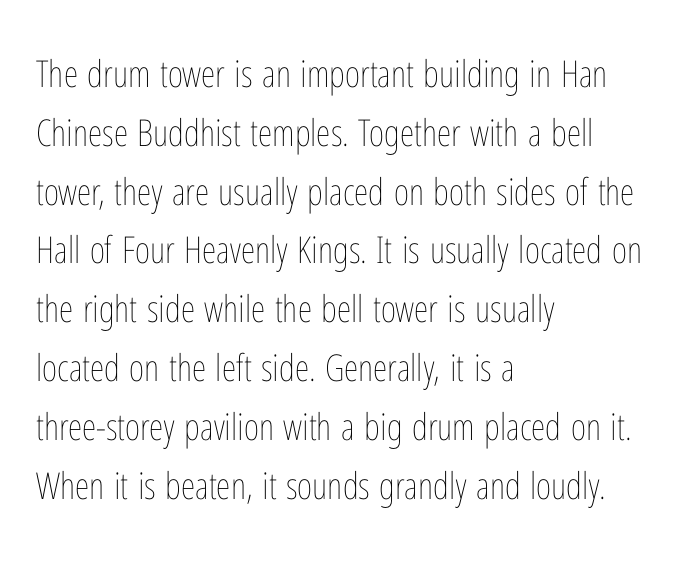
{"italic": "no", "bold": "no", "weight": "thin", "width": "condensed", "stroke_contrast": "low", "x_height": "medium", "monospaced": "no", "underline": "no", "align": "left", "line_spacing": "normal", "line_spacing_ratio": 1.59, "letter_spacing": "normal", "letter_spacing_em": 0.0, "glyph_px": 37}
